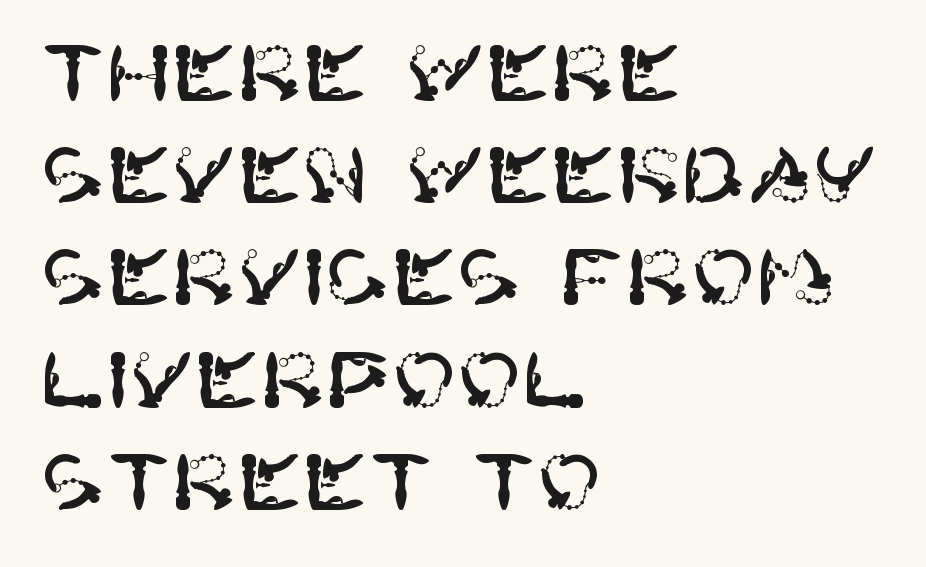
{"serif": "no", "italic": "no", "width": "normal", "stroke_contrast": "high", "x_height": "large", "underline": "no", "align": "left", "line_spacing": "normal", "line_spacing_ratio": 1.31, "letter_spacing": "normal", "letter_spacing_em": 0.0, "glyph_px": 78}
